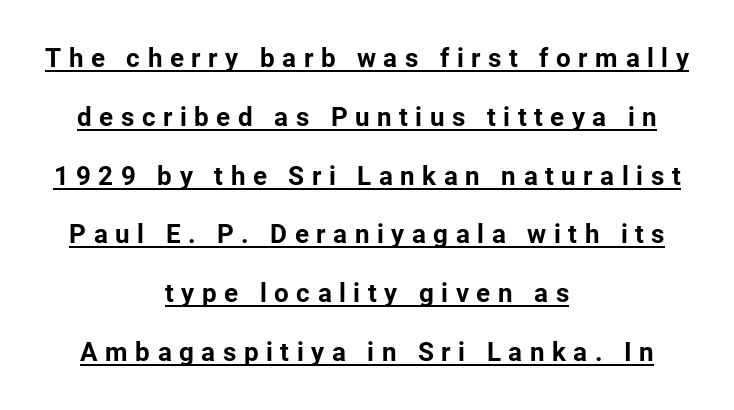
Both edges are ragged and mirror each other, which tells us the setting is centered. The designer dialed line spacing up above the default. Glyph-to-glyph distance is far greater than everyday printed text. Is there an underline? Yes — a line sits under the letters. Tall strokes in this sample are plumb rather than angled.
